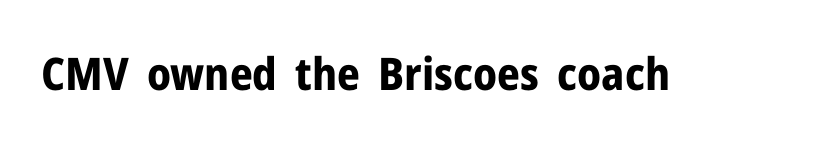
The image shows 45 px bold sans-serif type, upright; set normal letter spacing, not underlined; low stroke contrast and a medium x-height.
